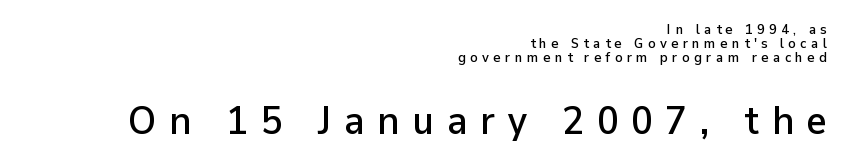
Compare the two chunks: the lower has the greater cap height. This sample is right-justified, so line beginnings fall wherever the words allow. Characters follow at a spacing far wider than the type designer built in. Baseline-to-baseline distance is barely more than the letter height.
